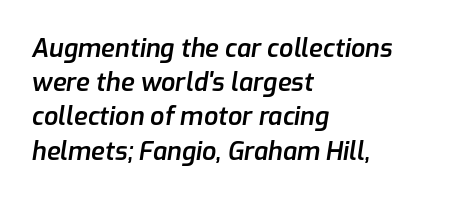
The image shows 25 px text type, italic (leaning right); set left-aligned, normal line spacing (1.37x), normal letter spacing, not underlined.
